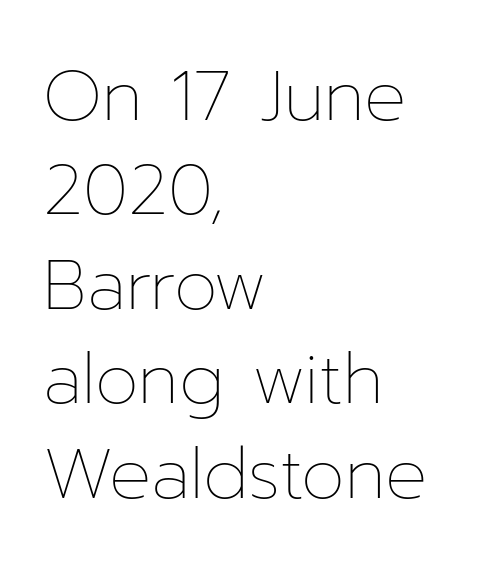
Q: Is the text bold? A: No.
Q: Is the text italic (slanted)? A: No, it is upright.
Q: Is the text underlined? A: No.
Q: How is the paragraph aligned? A: Left-aligned.
Q: Is the spacing between letters normal or unusually wide? A: Normal.
Q: Is the spacing between lines tight, normal or loose? A: Normal.
Q: Width (condensed, normal, or wide)? A: Normal.
Q: Stroke contrast? A: Low.
Q: x-height? A: Medium.
Q: Monospaced? A: No.
